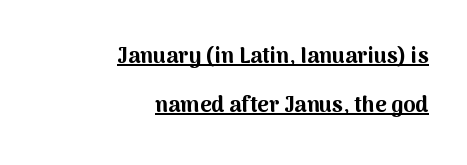
{"italic": "no", "bold": "yes", "underline": "yes", "align": "right", "line_spacing": "loose", "line_spacing_ratio": 2.23, "letter_spacing": "normal", "letter_spacing_em": 0.0, "glyph_px": 22}
